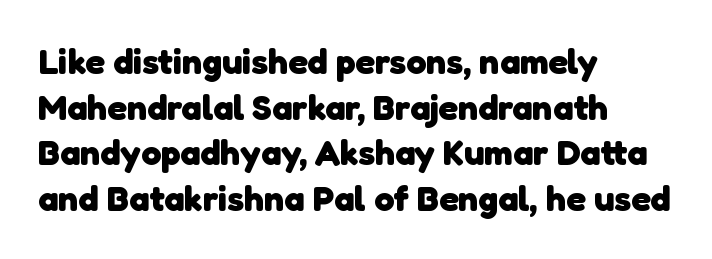
Q: Is the text bold? A: Yes.
Q: Is the typeface a serif or a sans-serif typeface? A: Sans-serif.
Q: Is the text underlined? A: No.
Q: How is the paragraph aligned? A: Left-aligned.
Q: Is the spacing between letters normal or unusually wide? A: Normal.
Q: Is the spacing between lines tight, normal or loose? A: Normal.
Q: Width (condensed, normal, or wide)? A: Normal.
Q: Stroke contrast? A: Low.
Q: x-height? A: Medium.
Q: Monospaced? A: No.
